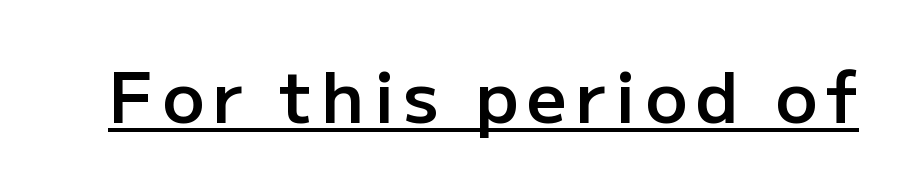
Q: Is the text bold? A: Semi-bold.
Q: Is the text italic (slanted)? A: No, it is upright.
Q: Is the typeface a serif or a sans-serif typeface? A: Sans-serif.
Q: Is the text underlined? A: Yes.
Q: Width (condensed, normal, or wide)? A: Normal.
Q: Stroke contrast? A: Low.
Q: x-height? A: Medium.
Q: Monospaced? A: No.
